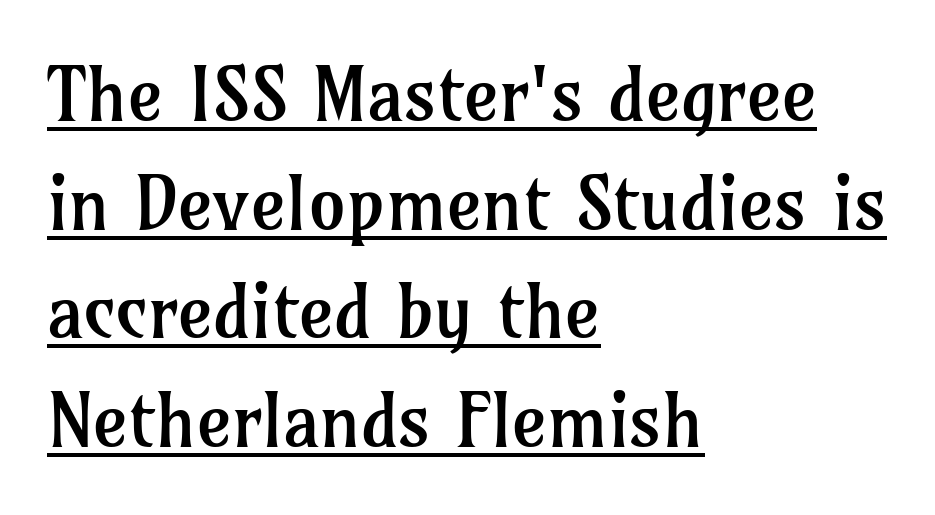
The rows are spaced the way most documents space them. Italic: no, the glyphs are upright roman. Caption: face not bold, strokes unweighted. The line texture is even and compact thanks to regular tracking. A typesetter would call this proportional, since set widths differ per character. To sum up the face: it has serifs.
